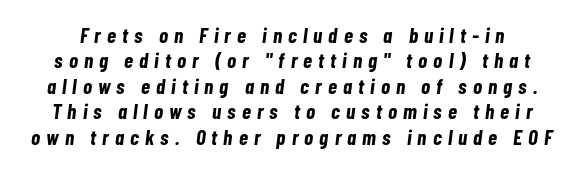
{"italic": "yes", "lean": "right", "slant_degrees": 7, "bold": "yes", "underline": "no", "line_spacing_ratio": 1.21, "letter_spacing": "wide", "letter_spacing_em": 0.29, "glyph_px": 21}
